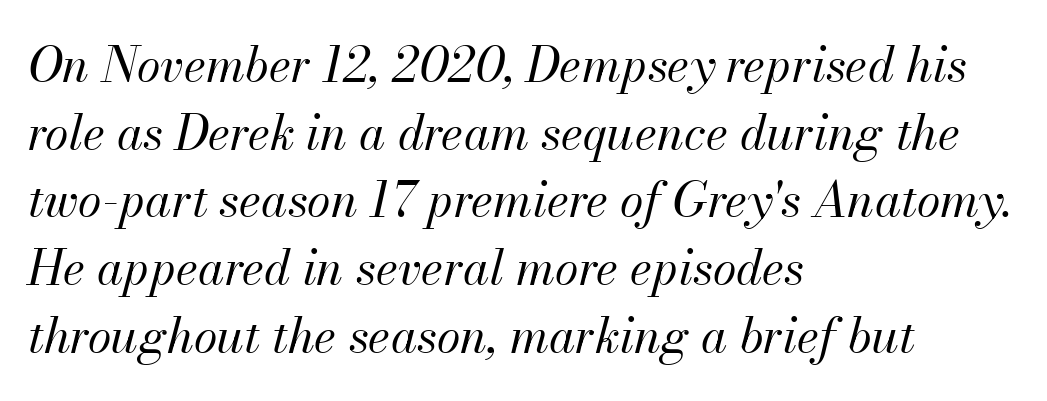
The image shows 48 px regular-weight type, italic (leaning right); set left-aligned, normal line spacing (1.41x), normal letter spacing, not underlined; medium stroke contrast and a small x-height.
